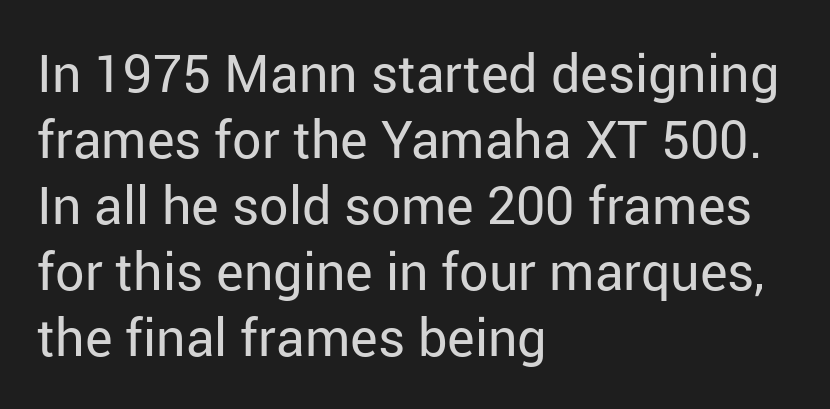
The image shows 52 px regular-weight sans-serif type, upright; set left-aligned, normal line spacing (1.27x), normal letter spacing, not underlined; low stroke contrast and a medium x-height.
